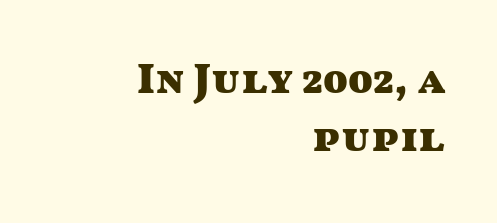
{"serif": "no", "italic": "no", "bold": "yes", "weight": "heavy", "width": "wide", "stroke_contrast": "medium", "x_height": "medium", "monospaced": "no", "underline": "no", "align": "right", "line_spacing": "normal", "line_spacing_ratio": 1.32, "letter_spacing": "normal", "letter_spacing_em": 0.0, "glyph_px": 44}
